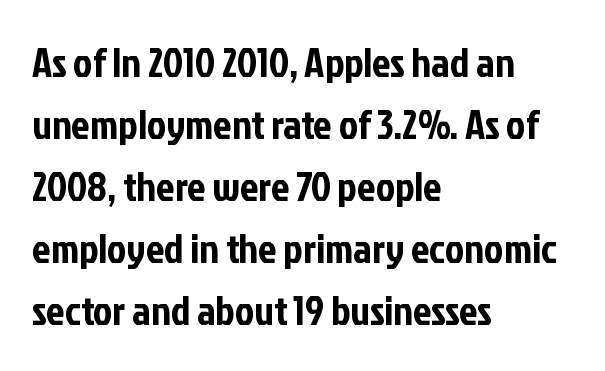
{"serif": "no", "italic": "no", "width": "condensed", "stroke_contrast": "low", "x_height": "medium", "monospaced": "no", "underline": "no", "align": "left", "line_spacing": "normal", "line_spacing_ratio": 1.51, "letter_spacing": "normal", "letter_spacing_em": 0.0, "glyph_px": 41}
